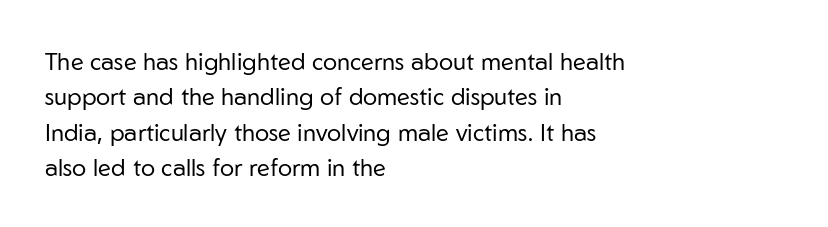
Q: Is the text bold? A: No.
Q: Is the text italic (slanted)? A: No, it is upright.
Q: Is the text underlined? A: No.
Q: How is the paragraph aligned? A: Left-aligned.
Q: Is the spacing between letters normal or unusually wide? A: Normal.
Q: Is the spacing between lines tight, normal or loose? A: Normal.
